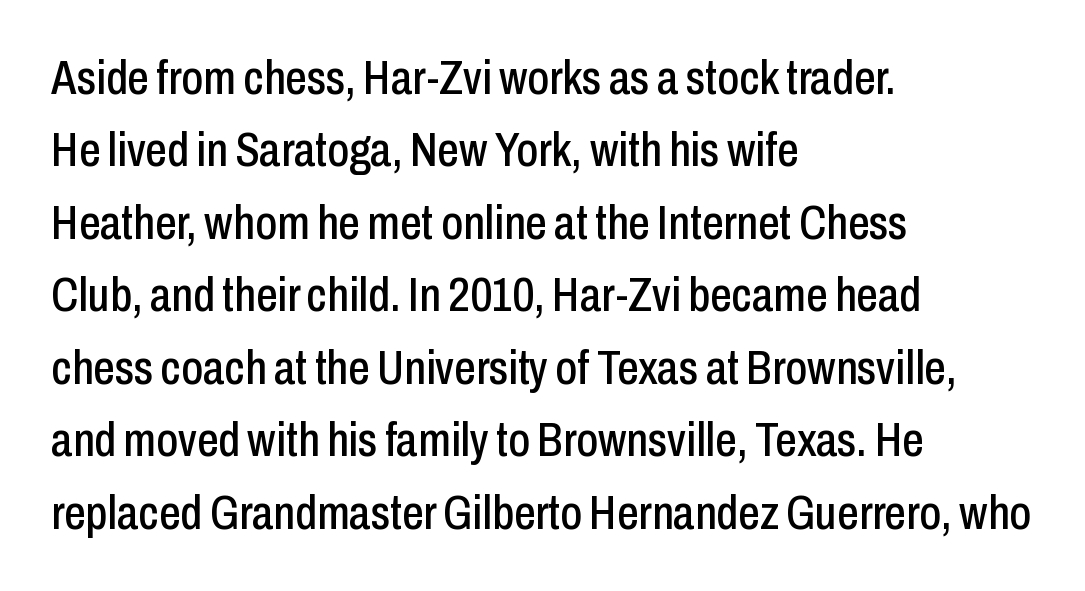
Q: Is the text italic (slanted)? A: No, it is upright.
Q: Is the typeface a serif or a sans-serif typeface? A: Sans-serif.
Q: Is the text underlined? A: No.
Q: How is the paragraph aligned? A: Left-aligned.
Q: Is the spacing between letters normal or unusually wide? A: Normal.
Q: Is the spacing between lines tight, normal or loose? A: Normal.
Q: Width (condensed, normal, or wide)? A: Condensed.
Q: Stroke contrast? A: Low.
Q: x-height? A: Medium.
Q: Monospaced? A: No.
